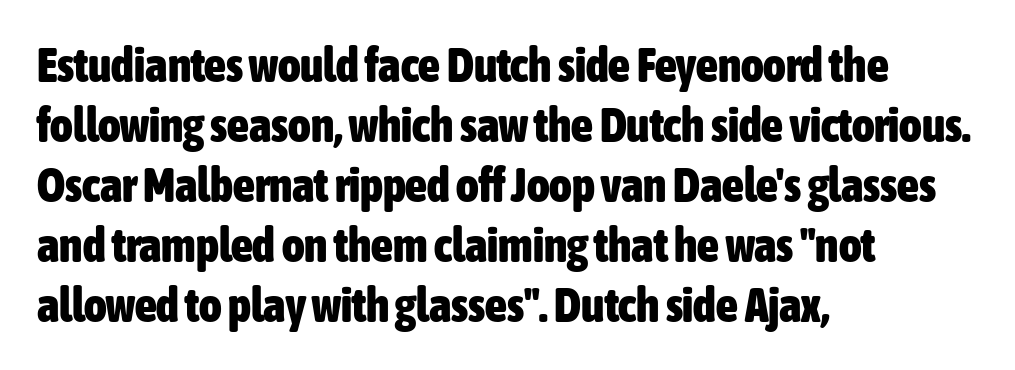
{"serif": "no", "italic": "no", "bold": "yes", "weight": "heavy", "width": "condensed", "stroke_contrast": "low", "x_height": "medium", "monospaced": "no", "underline": "no", "align": "left", "line_spacing": "normal", "line_spacing_ratio": 1.25, "letter_spacing": "normal", "letter_spacing_em": 0.0, "glyph_px": 48}
